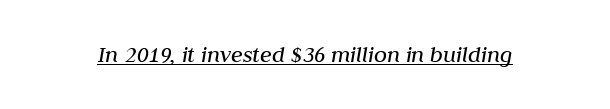
The image shows 24 px text type, italic (leaning right); set normal letter spacing, underlined.
